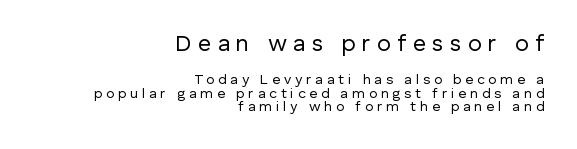
Leftover space on each line is placed entirely before the opening word. Unbolded letterforms with no extra heft. Which chunk is bigger? The first one — the top block dwarfs the bottom. Unmarked baselines from the first word to the last. Does extra space separate the letters? Yes, quite a lot of it. These lines huddle together more closely than default settings would place them.
